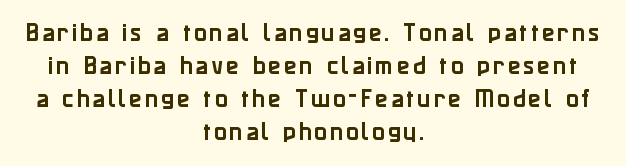
Q: Is the text italic (slanted)? A: No, it is upright.
Q: Is the text underlined? A: No.
Q: How is the paragraph aligned? A: Centered.
Q: Is the spacing between lines tight, normal or loose? A: Normal.
